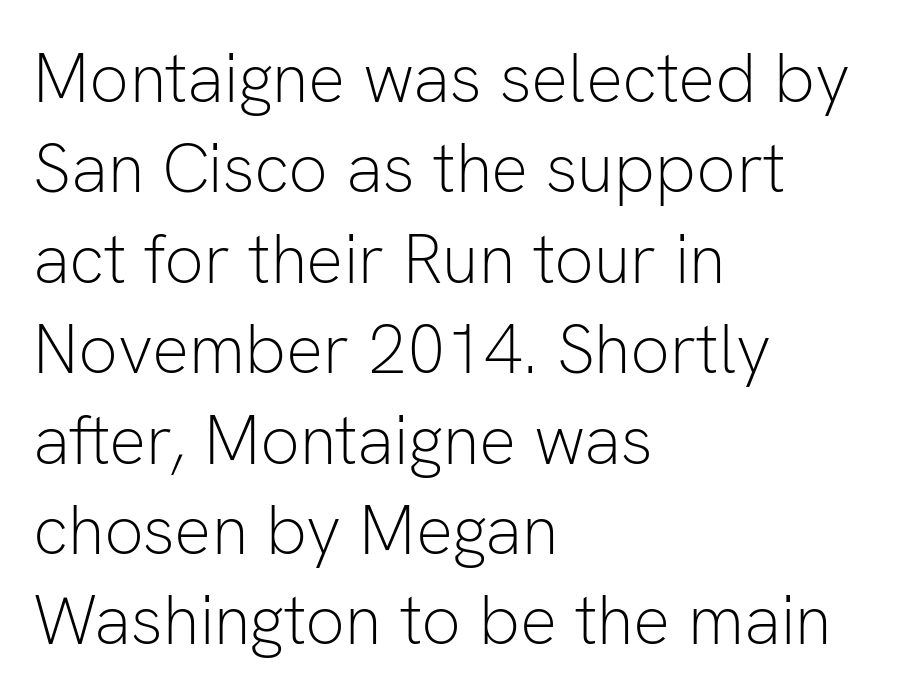
Q: Is the text bold? A: No.
Q: Is the text italic (slanted)? A: No, it is upright.
Q: Is the typeface a serif or a sans-serif typeface? A: Sans-serif.
Q: Is the text underlined? A: No.
Q: How is the paragraph aligned? A: Left-aligned.
Q: Is the spacing between letters normal or unusually wide? A: Normal.
Q: Is the spacing between lines tight, normal or loose? A: Normal.
Q: Width (condensed, normal, or wide)? A: Normal.
Q: Stroke contrast? A: Low.
Q: x-height? A: Medium.
Q: Monospaced? A: No.
